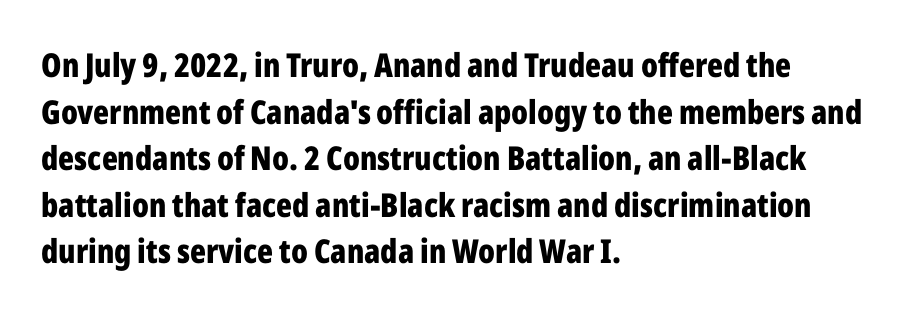
Every row of glyphs begins at an identical x-position on the left. Do the characters align in a grid? No, the font is proportional. Typographic density is high because the face is bold. Designer's note — italics off, roman on. This sample uses a sans-serif face. The gap between lines stays unmarked.
